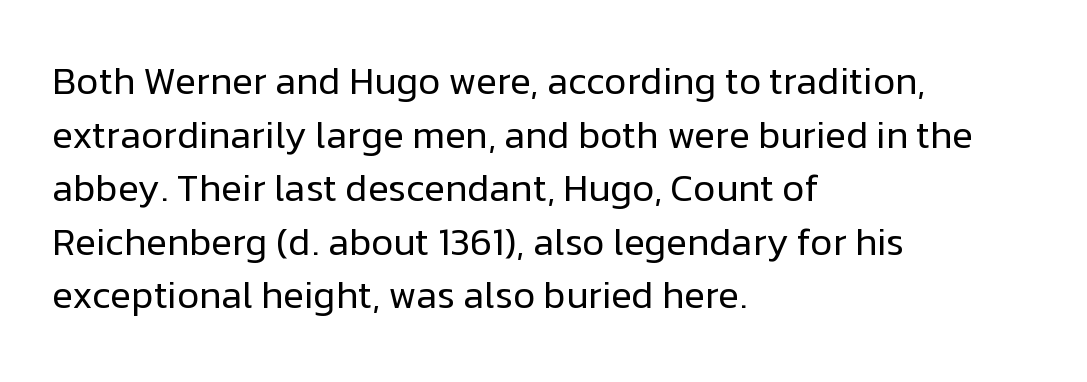
Q: Is the text bold? A: No.
Q: Is the text italic (slanted)? A: No, it is upright.
Q: Is the typeface a serif or a sans-serif typeface? A: Sans-serif.
Q: Is the text underlined? A: No.
Q: How is the paragraph aligned? A: Left-aligned.
Q: Is the spacing between letters normal or unusually wide? A: Normal.
Q: Is the spacing between lines tight, normal or loose? A: Normal.
Q: Width (condensed, normal, or wide)? A: Normal.
Q: Stroke contrast? A: Low.
Q: x-height? A: Medium.
Q: Monospaced? A: No.
